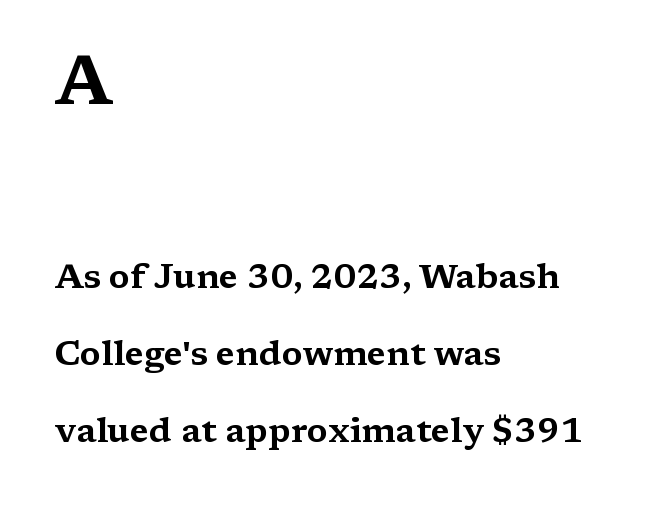
The passage shown begins with its larger block and ends with its smaller one. Here the designer chose a conventional face with non-uniform glyph widths. In CSS terms this would be text-align: left. Honestly, there is no underline to notice here at all.
